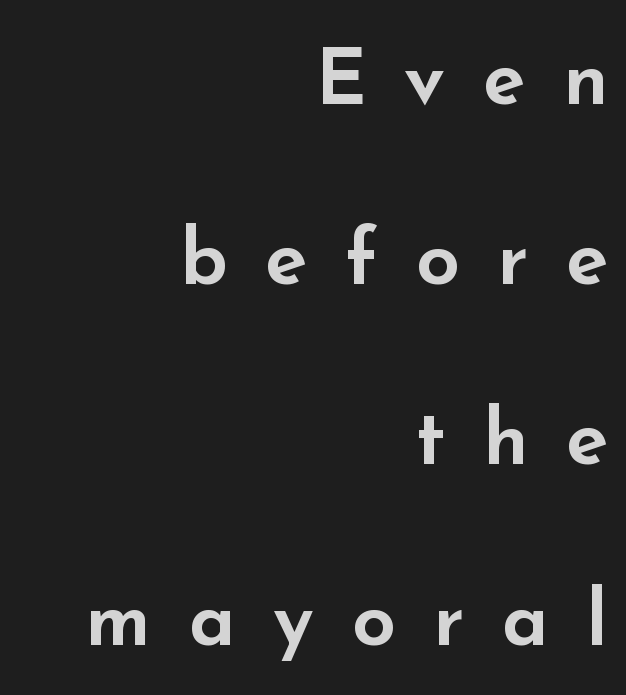
The image shows 78 px wide sans-serif type, upright; set right-aligned, loose line spacing (2.31x), unusually wide letter spacing (+0.48 em), not underlined; low stroke contrast and a small x-height.
